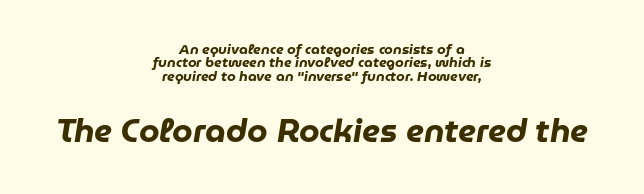
Q: Is the text bold? A: Yes.
Q: Is the text italic (slanted)? A: Yes, it leans right by about 9 degrees.
Q: Is the text underlined? A: No.
Q: How is the paragraph aligned? A: Centered.
Q: Is the spacing between letters normal or unusually wide? A: Normal.
Q: Is the spacing between lines tight, normal or loose? A: Tight.
Q: Which block of text is set in a larger size, the first (top) or the second (bottom)? A: The second (bottom) one.
Q: Width (condensed, normal, or wide)? A: Normal.
Q: Stroke contrast? A: Low.
Q: x-height? A: Medium.
Q: Monospaced? A: No.
